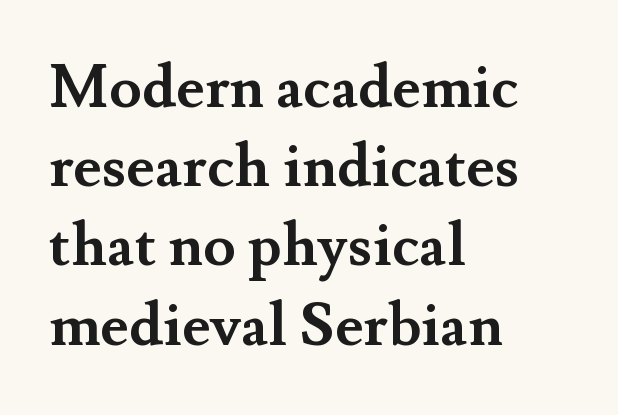
Q: Is the text bold? A: Yes.
Q: Is the text italic (slanted)? A: No, it is upright.
Q: Is the typeface a serif or a sans-serif typeface? A: Serif.
Q: Is the text underlined? A: No.
Q: How is the paragraph aligned? A: Left-aligned.
Q: Is the spacing between letters normal or unusually wide? A: Normal.
Q: Is the spacing between lines tight, normal or loose? A: Normal.
Q: Width (condensed, normal, or wide)? A: Normal.
Q: Stroke contrast? A: Medium.
Q: x-height? A: Small.
Q: Monospaced? A: No.
